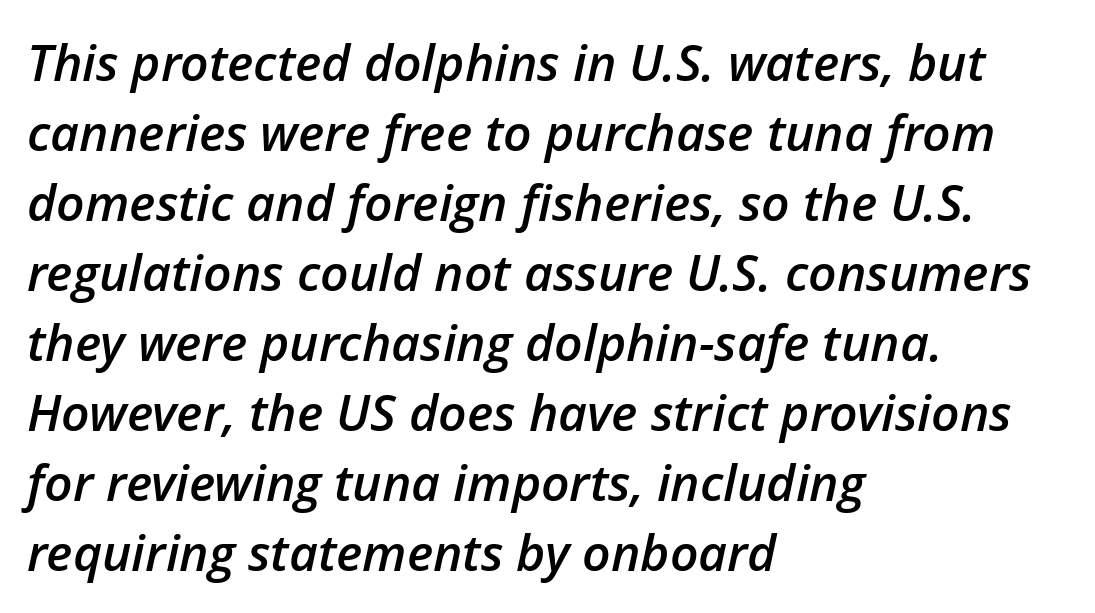
The image shows 50 px semibold type, italic (leaning right); set left-aligned, normal line spacing (1.4x), normal letter spacing, not underlined; low stroke contrast and a medium x-height.
